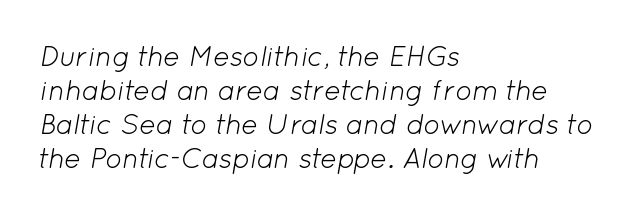
{"italic": "yes", "lean": "right", "slant_degrees": 12, "bold": "no", "weight": "light", "width": "normal", "stroke_contrast": "low", "x_height": "medium", "monospaced": "no", "underline": "no", "align": "left", "line_spacing_ratio": 1.21, "letter_spacing": "normal", "letter_spacing_em": 0.0, "glyph_px": 28}
